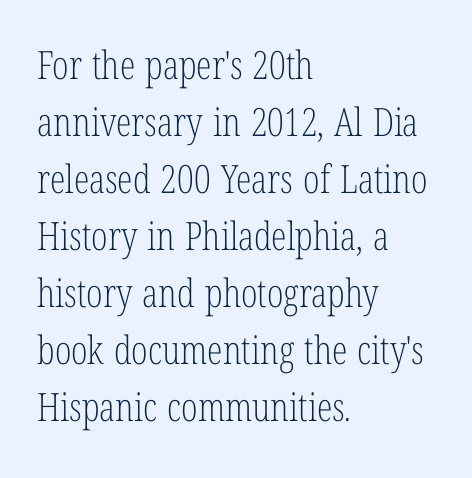
The image shows 39 px light, condensed serif type, upright; set left-aligned, normal line spacing (1.46x), normal letter spacing, not underlined; low stroke contrast and a medium x-height.
